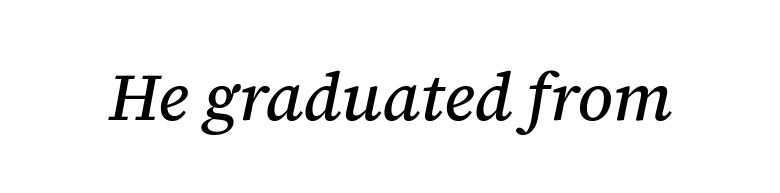
{"serif": "yes", "italic": "yes", "lean": "right", "slant_degrees": 12, "width": "normal", "stroke_contrast": "medium", "x_height": "medium", "monospaced": "no", "underline": "no", "letter_spacing": "normal", "letter_spacing_em": 0.0, "glyph_px": 67}
